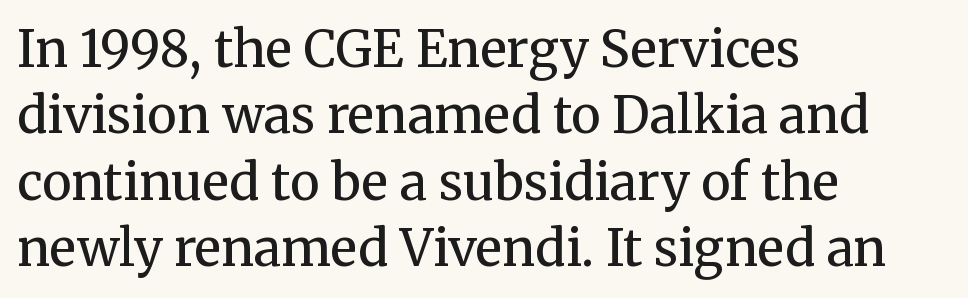
{"serif": "yes", "italic": "no", "bold": "no", "weight": "regular", "width": "normal", "stroke_contrast": "medium", "x_height": "medium", "monospaced": "no", "underline": "no", "align": "left", "line_spacing": "normal", "line_spacing_ratio": 1.33, "letter_spacing": "normal", "letter_spacing_em": 0.0, "glyph_px": 50}
